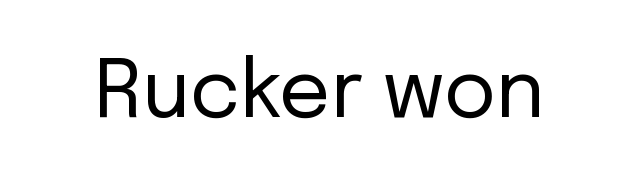
The image shows 80 px regular-weight sans-serif type, upright; set normal letter spacing, not underlined; low stroke contrast and a medium x-height.
